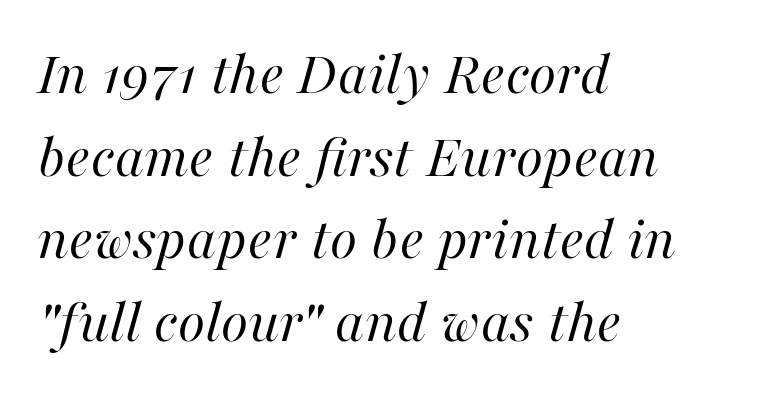
{"italic": "yes", "lean": "right", "slant_degrees": 16, "bold": "no", "weight": "regular", "width": "normal", "stroke_contrast": "high", "x_height": "medium", "monospaced": "no", "underline": "no", "align": "left", "line_spacing": "normal", "line_spacing_ratio": 1.31, "letter_spacing": "normal", "letter_spacing_em": 0.0, "glyph_px": 63}
